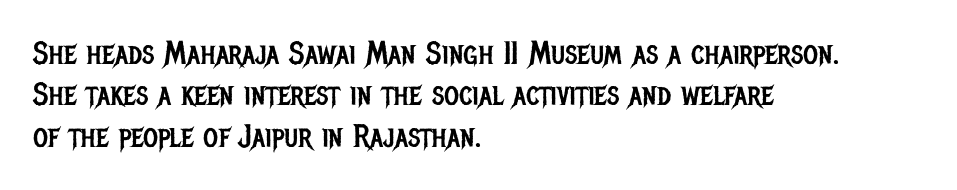
The image shows 32 px regular-weight, condensed sans-serif type, upright; set left-aligned, normal line spacing (1.29x), normal letter spacing, not underlined; low stroke contrast and a large x-height.
